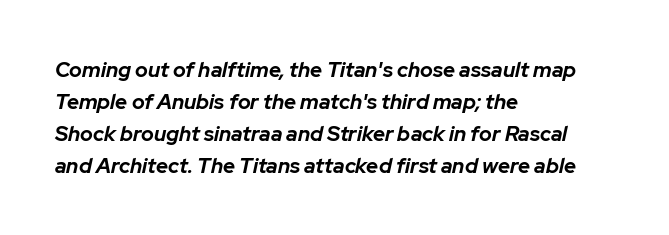
Characters are canted at an angle relative to the baseline's perpendicular. Stroke thickness is high; the sample reads as a true bold. Typeset ragged right — the left edge is the straight one. Quick note: interline space is typical. The glyphs are unaccompanied by any horizontal stroke below them.
